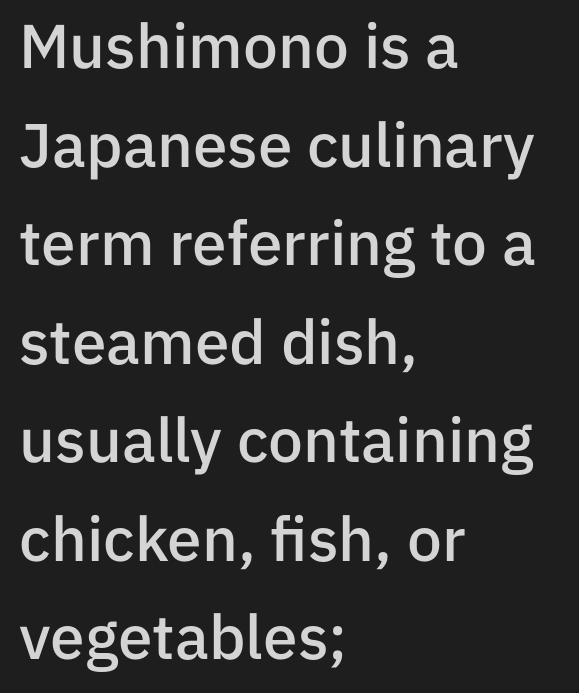
{"serif": "no", "italic": "no", "bold": "semi", "weight": "semibold", "width": "normal", "stroke_contrast": "low", "x_height": "medium", "monospaced": "no", "underline": "no", "align": "left", "line_spacing": "normal", "line_spacing_ratio": 1.59, "letter_spacing": "normal", "letter_spacing_em": 0.0, "glyph_px": 62}
